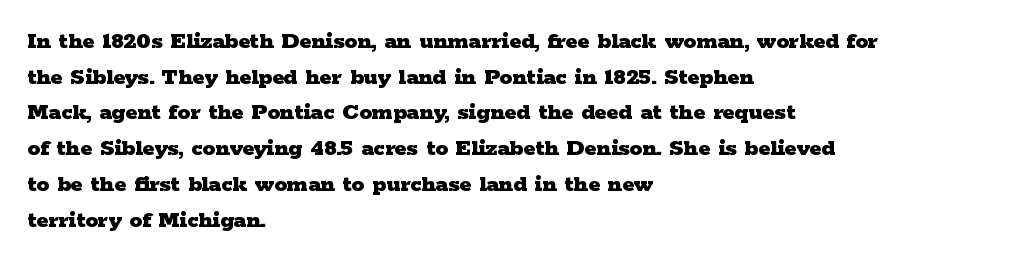
This rendering leaves character spacing at its baseline value. Any mark beneath the type? The region is blank. This is roman type, the default non-slanted kind. Pretty heavy lettering here — definitely bold. Notice how descenders clear the ascenders below comfortably — that's standard leading. All the whitespace from short lines collects on the right.
